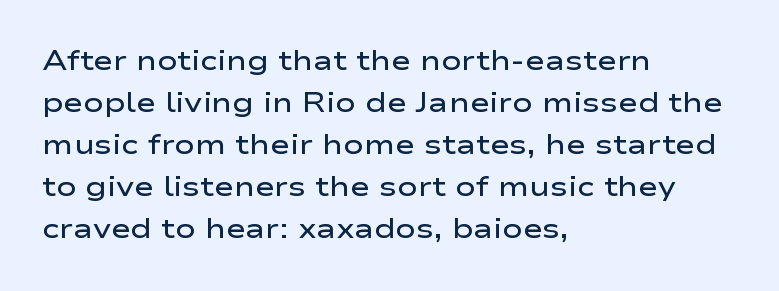
Successive baselines arrive at the customary interval. These lines stack with their left ends in a neat column. Italic? Not at all — the glyphs are vertical. The tracking reads as untouched default to a designer's eye.
